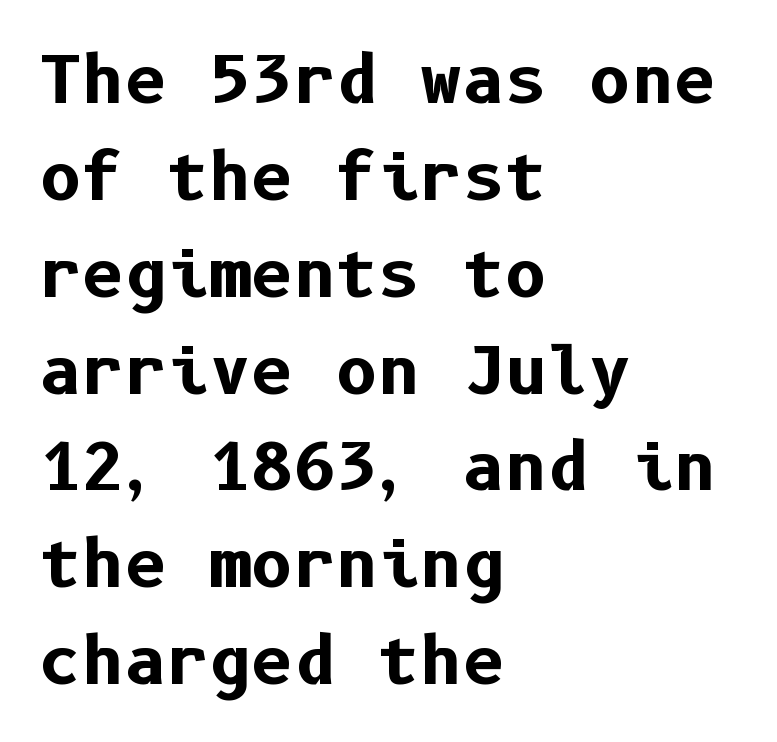
{"serif": "no", "italic": "no", "bold": "yes", "weight": "bold", "width": "normal", "stroke_contrast": "low", "x_height": "medium", "underline": "no", "align": "left", "line_spacing": "normal", "line_spacing_ratio": 1.49, "letter_spacing": "normal", "letter_spacing_em": 0.0, "glyph_px": 65}
